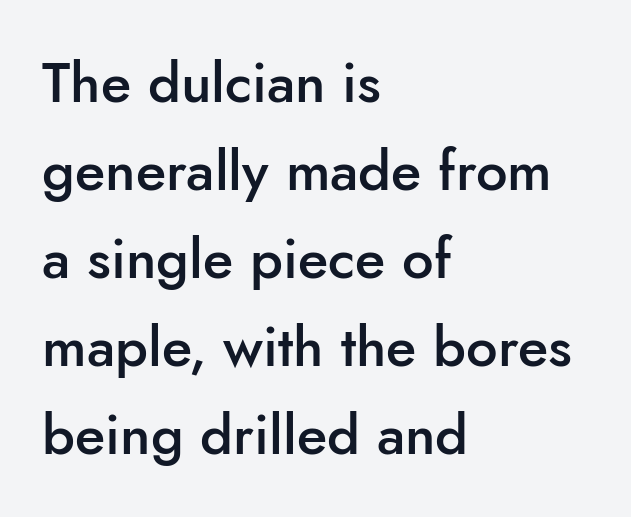
{"serif": "no", "italic": "no", "bold": "semi", "weight": "semibold", "width": "normal", "stroke_contrast": "low", "x_height": "small", "monospaced": "no", "underline": "no", "align": "left", "line_spacing": "normal", "line_spacing_ratio": 1.57, "letter_spacing": "normal", "letter_spacing_em": 0.0, "glyph_px": 56}
